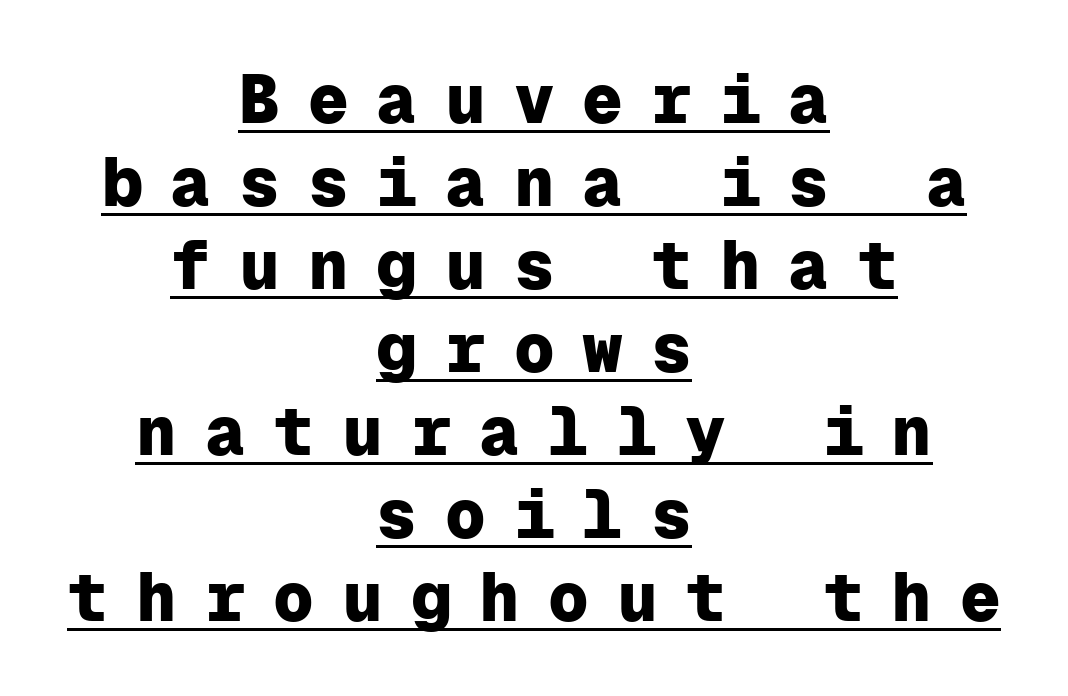
Q: Is the text bold? A: Yes.
Q: Is the text italic (slanted)? A: No, it is upright.
Q: Is the typeface a serif or a sans-serif typeface? A: Sans-serif.
Q: Is the text underlined? A: Yes.
Q: How is the paragraph aligned? A: Centered.
Q: Is the spacing between letters normal or unusually wide? A: Unusually wide.
Q: Width (condensed, normal, or wide)? A: Normal.
Q: Stroke contrast? A: Low.
Q: x-height? A: Medium.
Q: Monospaced? A: Yes.
